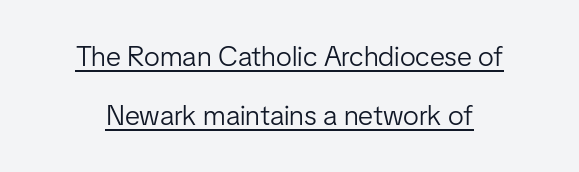
{"serif": "no", "italic": "no", "bold": "no", "weight": "light", "width": "normal", "stroke_contrast": "low", "x_height": "medium", "monospaced": "no", "underline": "yes", "line_spacing": "loose", "line_spacing_ratio": 2.09, "letter_spacing": "normal", "letter_spacing_em": 0.0, "glyph_px": 28}
